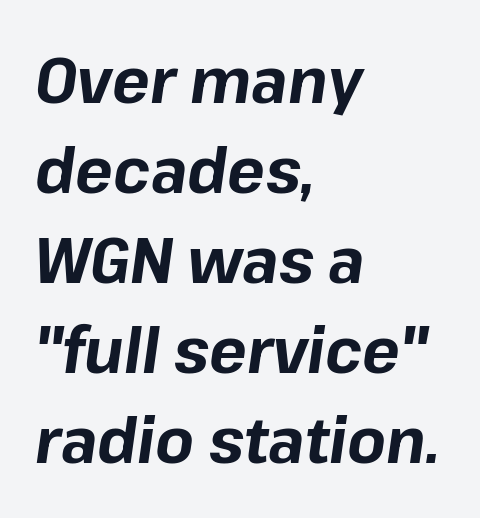
{"italic": "yes", "lean": "right", "slant_degrees": 8, "bold": "yes", "weight": "bold", "width": "normal", "stroke_contrast": "low", "x_height": "medium", "monospaced": "no", "underline": "no", "align": "left", "line_spacing": "normal", "line_spacing_ratio": 1.43, "letter_spacing": "normal", "letter_spacing_em": 0.0, "glyph_px": 63}
